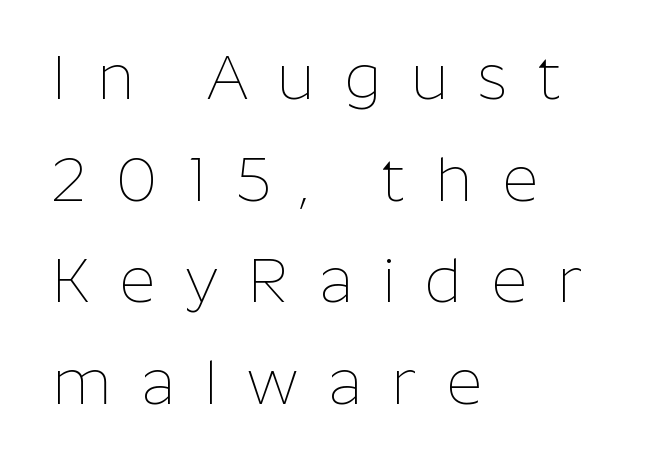
Q: Is the text bold? A: No.
Q: Is the text italic (slanted)? A: No, it is upright.
Q: Is the typeface a serif or a sans-serif typeface? A: Sans-serif.
Q: Is the text underlined? A: No.
Q: How is the paragraph aligned? A: Left-aligned.
Q: Is the spacing between letters normal or unusually wide? A: Unusually wide.
Q: Is the spacing between lines tight, normal or loose? A: Normal.
Q: Width (condensed, normal, or wide)? A: Normal.
Q: Stroke contrast? A: Low.
Q: x-height? A: Medium.
Q: Monospaced? A: No.
